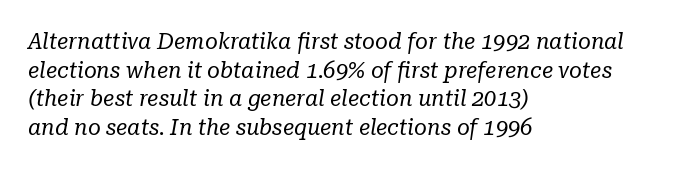
These lines were composed using italics. Successive baselines arrive at the customary interval. The strip under each line holds only bare page. Bold? No — there's no thickening of the strokes. Inter-character spacing is left at the font's built-in metrics. Alignment: flush left.
